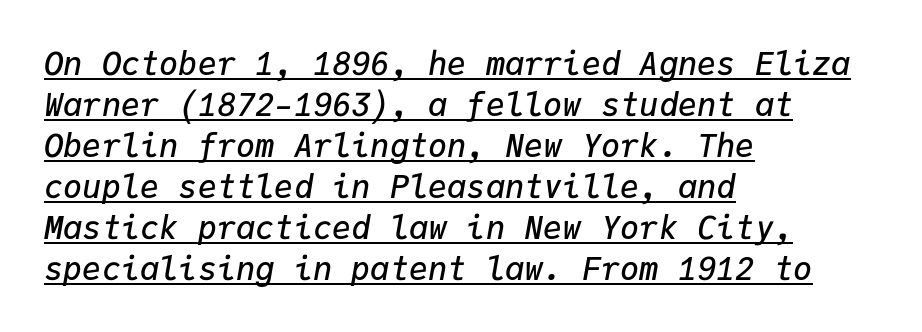
{"italic": "yes", "lean": "right", "slant_degrees": 9, "bold": "semi", "weight": "semibold", "width": "normal", "stroke_contrast": "low", "x_height": "medium", "monospaced": "yes", "underline": "yes", "align": "left", "line_spacing": "normal", "line_spacing_ratio": 1.28, "letter_spacing": "normal", "letter_spacing_em": 0.0, "glyph_px": 32}
